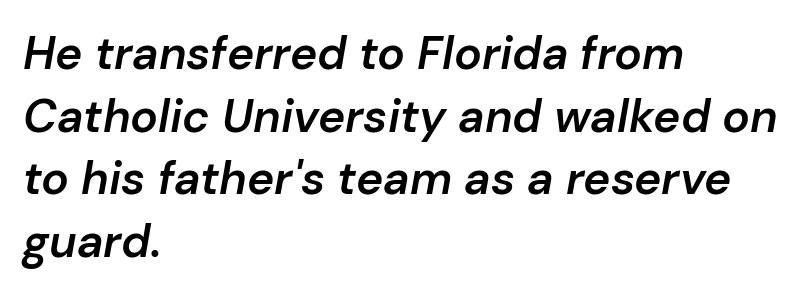
You could call the tracking neutral — neither tight nor loose. Every letter is mildly thick-stroked: semibold rather than bold. The passage shown is not underscored anywhere. Notice how the stems are inclined rather than vertical — that's the hallmark of italics. Teacher's note: observe the even left margin — that is flush-left alignment. Think of a printed novel: that variable character pitch is what you see here.
